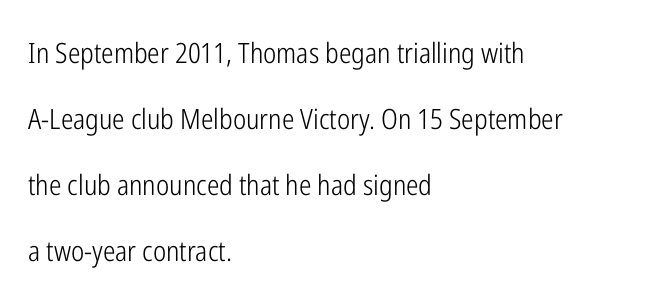
This rendering employs a face without finishing strokes, i.e., a sans-serif. The vertical gap from one line to the next is large. No extra tracking has been applied to these lines. The glyphs are unaccompanied by any horizontal stroke below them. This sample has the flowing, uneven cadence of proportional lettering.
